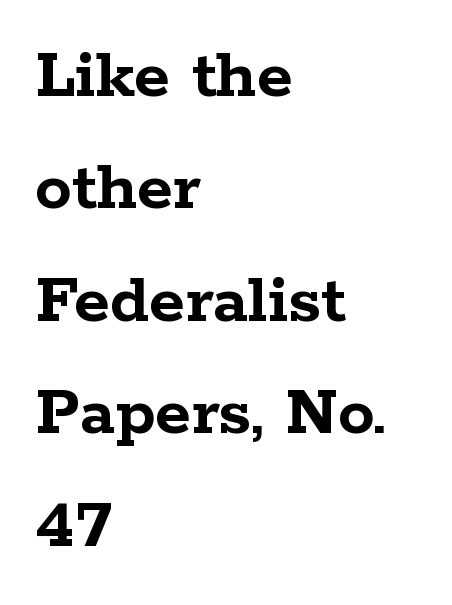
The image shows 74 px semibold, wide serif type, upright; set left-aligned, normal line spacing (1.52x), normal letter spacing, not underlined; low stroke contrast and a medium x-height.
